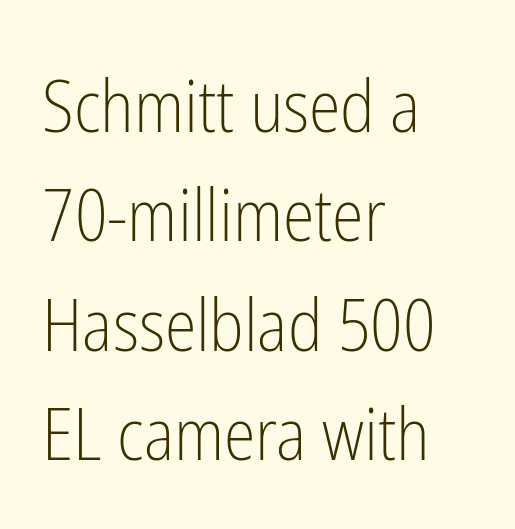
The image shows 72 px light, condensed sans-serif type, upright; set left-aligned, normal line spacing (1.52x), normal letter spacing, not underlined; low stroke contrast and a medium x-height.
